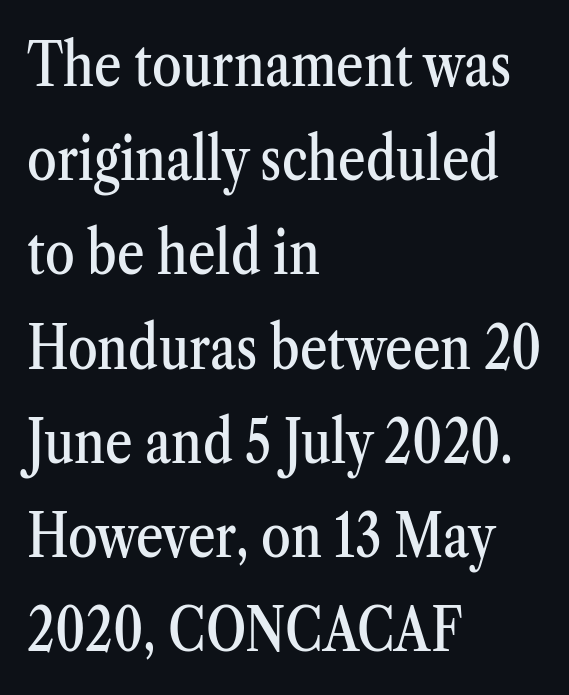
A typesetter would call this zero additional tracking. Whoever set this chose a conventional vertical rhythm. Type style note: has serifs. Posture: vertical. Glance below the letters and you will spot only blank space.
